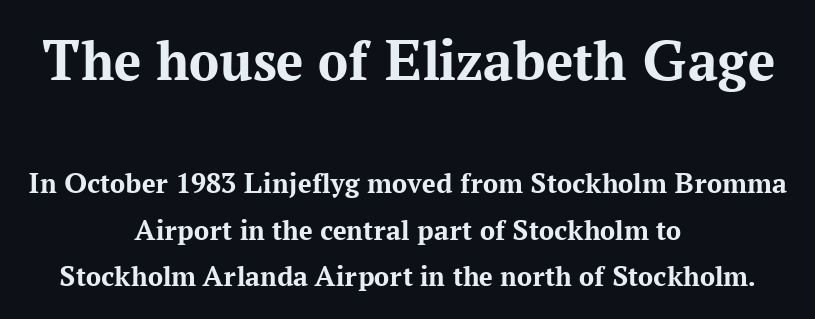
The image shows 60 px bold serif type, upright; set centered, normal line spacing (1.54x), normal letter spacing, not underlined; the first (top) block is 2.0x larger; medium stroke contrast and a medium x-height.
